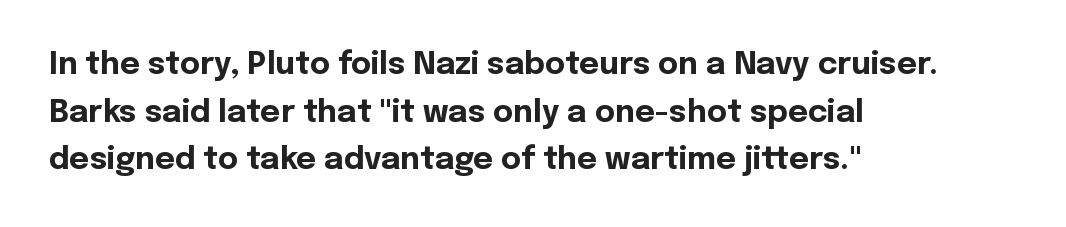
Q: Is the text bold? A: Yes.
Q: Is the text italic (slanted)? A: No, it is upright.
Q: Is the typeface a serif or a sans-serif typeface? A: Sans-serif.
Q: Is the text underlined? A: No.
Q: How is the paragraph aligned? A: Left-aligned.
Q: Is the spacing between letters normal or unusually wide? A: Normal.
Q: Is the spacing between lines tight, normal or loose? A: Normal.
Q: Width (condensed, normal, or wide)? A: Normal.
Q: x-height? A: Medium.
Q: Monospaced? A: No.
